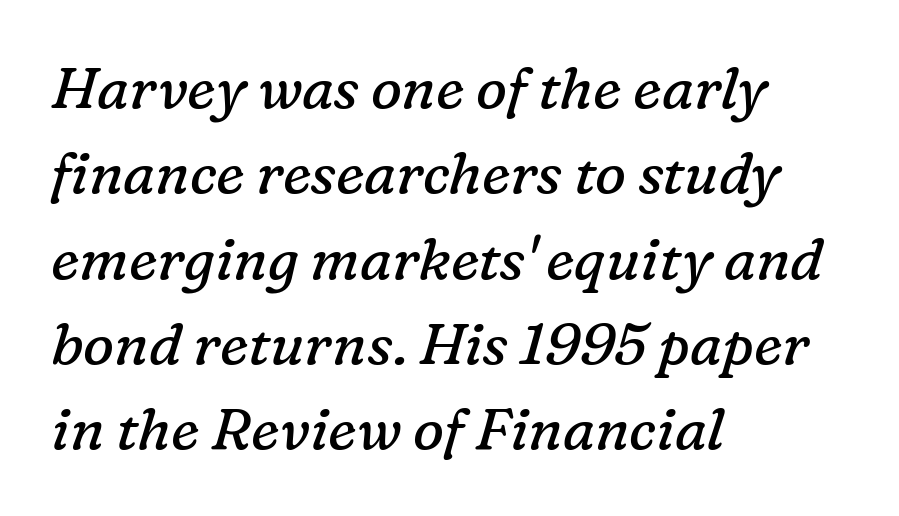
Q: Is the text bold? A: No.
Q: Is the text italic (slanted)? A: Yes, it leans right by about 16 degrees.
Q: Is the typeface a serif or a sans-serif typeface? A: Serif.
Q: Is the text underlined? A: No.
Q: How is the paragraph aligned? A: Left-aligned.
Q: Is the spacing between letters normal or unusually wide? A: Normal.
Q: Is the spacing between lines tight, normal or loose? A: Normal.
Q: Width (condensed, normal, or wide)? A: Normal.
Q: Stroke contrast? A: Low.
Q: x-height? A: Medium.
Q: Monospaced? A: No.
